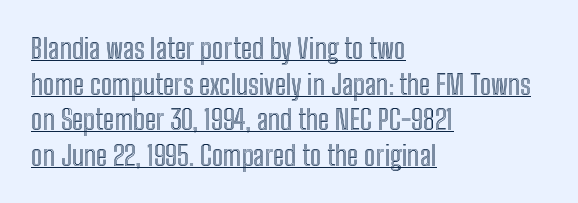
The image shows 28 px condensed type, upright; set left-aligned, normal line spacing (1.27x), normal letter spacing, underlined; a medium x-height.
